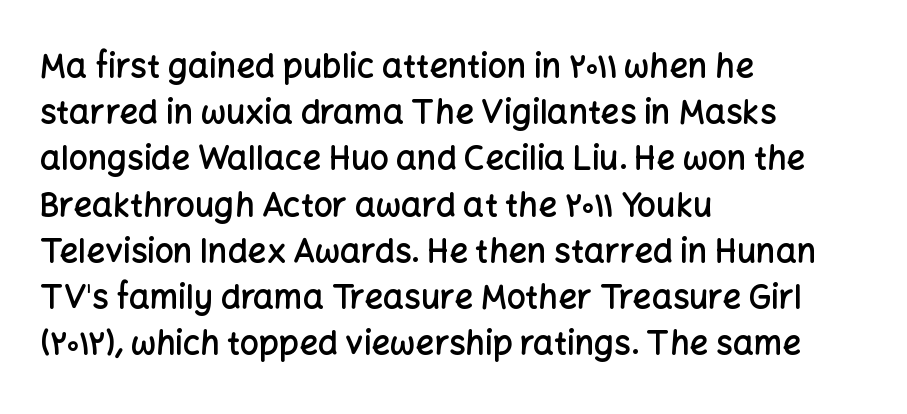
Q: Is the text bold? A: Semi-bold.
Q: Is the text italic (slanted)? A: No, it is upright.
Q: Is the typeface a serif or a sans-serif typeface? A: Sans-serif.
Q: Is the text underlined? A: No.
Q: How is the paragraph aligned? A: Left-aligned.
Q: Is the spacing between letters normal or unusually wide? A: Normal.
Q: Is the spacing between lines tight, normal or loose? A: Normal.
Q: Width (condensed, normal, or wide)? A: Normal.
Q: Stroke contrast? A: Low.
Q: x-height? A: Medium.
Q: Monospaced? A: No.
